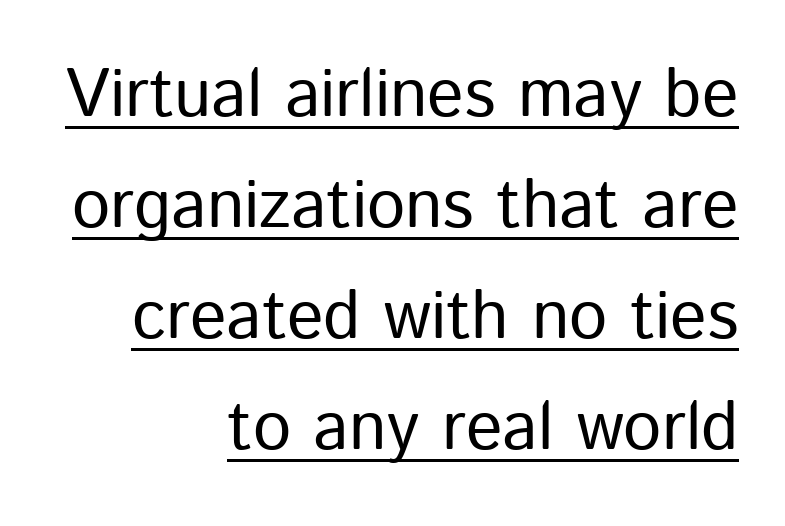
{"serif": "no", "italic": "no", "bold": "no", "weight": "regular", "width": "normal", "stroke_contrast": "low", "x_height": "medium", "monospaced": "no", "underline": "yes", "align": "right", "line_spacing": "normal", "line_spacing_ratio": 1.63, "letter_spacing": "normal", "letter_spacing_em": 0.0, "glyph_px": 68}
